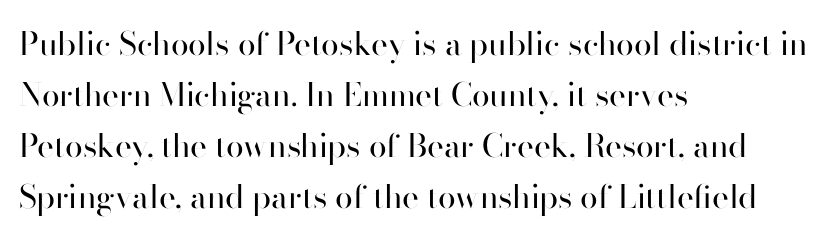
The image shows 32 px regular-weight sans-serif type, upright; set left-aligned, normal line spacing (1.59x), normal letter spacing, not underlined; high stroke contrast and a small x-height.
